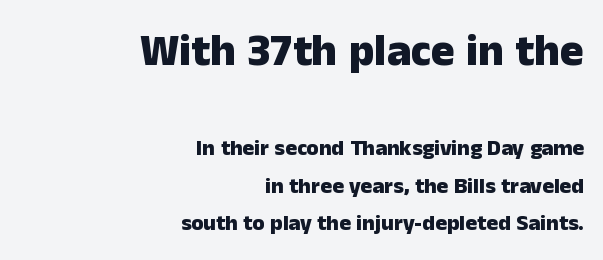
The letterforms sit shoulder to shoulder at normal distance. This sample is right-justified, so line beginnings fall wherever the words allow. How heavy is the stroke? Heavy — this is a bold. Stroke terminals: plain, sans-serif. Does the bottom block carry the larger type? No, the top block does.
